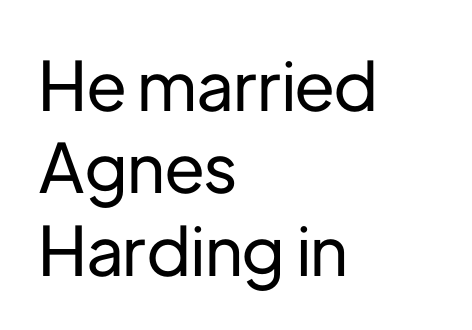
{"serif": "no", "italic": "no", "width": "normal", "stroke_contrast": "low", "x_height": "medium", "monospaced": "no", "underline": "no", "align": "left", "line_spacing_ratio": 1.21, "letter_spacing": "normal", "letter_spacing_em": 0.0, "glyph_px": 68}
